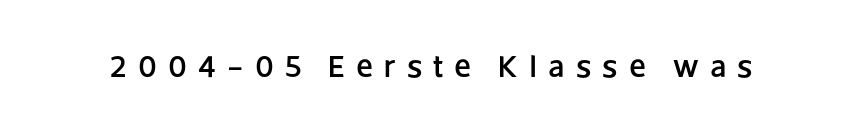
Q: Is the text italic (slanted)? A: No, it is upright.
Q: Is the typeface a serif or a sans-serif typeface? A: Sans-serif.
Q: Is the text underlined? A: No.
Q: Is the spacing between letters normal or unusually wide? A: Unusually wide.
Q: Width (condensed, normal, or wide)? A: Normal.
Q: Stroke contrast? A: Low.
Q: x-height? A: Large.
Q: Monospaced? A: No.
